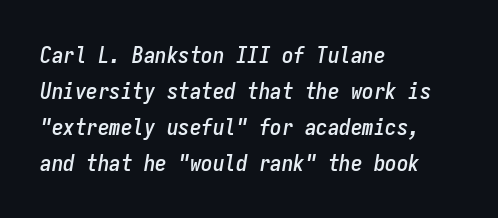
These lines sit exactly where default settings would place them. This sample uses plain, unmodified letter spacing. The setting favours the left margin, as ordinary paragraphs usually do. Each row of text sits above clean, open space.
